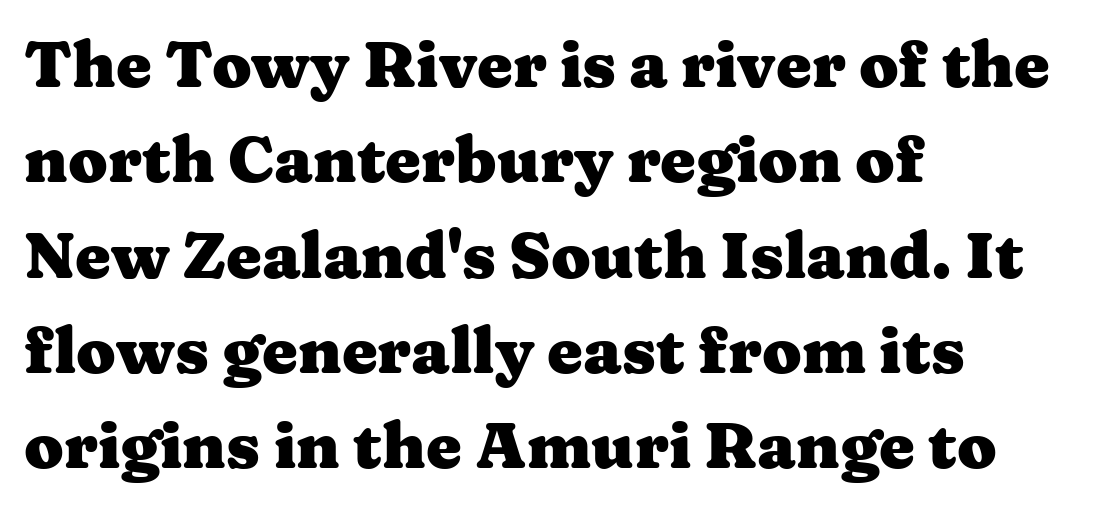
{"serif": "yes", "italic": "no", "bold": "yes", "weight": "heavy", "width": "wide", "stroke_contrast": "medium", "x_height": "medium", "monospaced": "no", "underline": "no", "align": "left", "line_spacing": "normal", "line_spacing_ratio": 1.49, "letter_spacing": "normal", "letter_spacing_em": 0.0, "glyph_px": 64}
